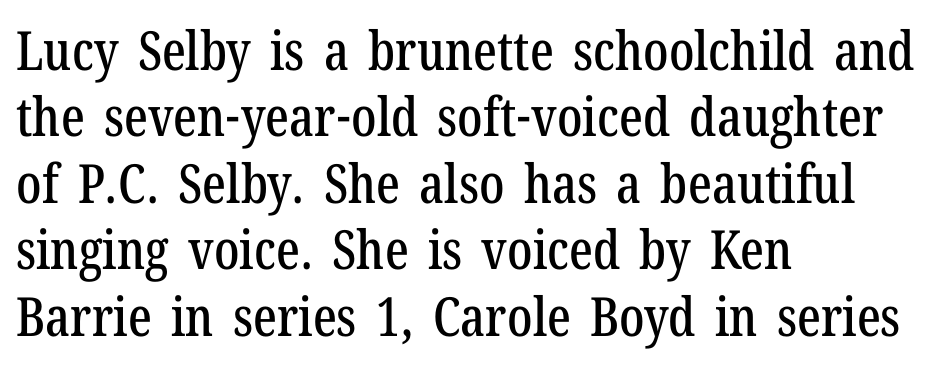
Caption: multi-line text, flush left, ragged right. Nope, not italic — everything's standing straight. Looks like regular typesetting: each glyph gets only the width it needs. Here the glyphs are tracked normally, forming tight word shapes.
